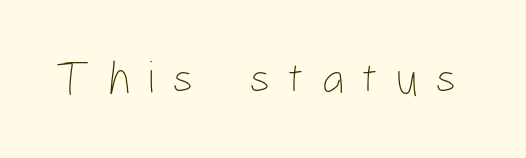
{"italic": "no", "bold": "no", "weight": "thin", "width": "condensed", "stroke_contrast": "low", "x_height": "medium", "monospaced": "no", "underline": "no", "letter_spacing": "wide", "letter_spacing_em": 0.37, "glyph_px": 47}
